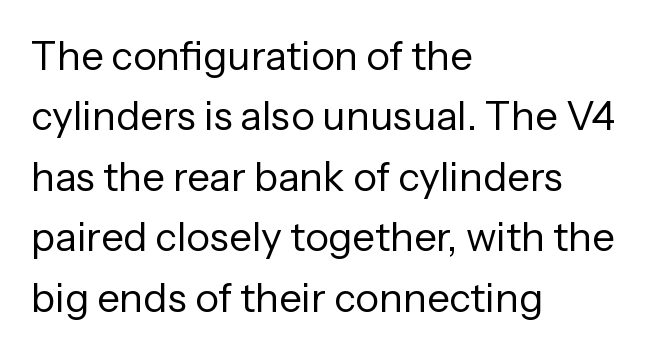
The image shows 40 px regular-weight sans-serif type, upright; set left-aligned, normal line spacing (1.51x), normal letter spacing, not underlined; low stroke contrast and a medium x-height.
